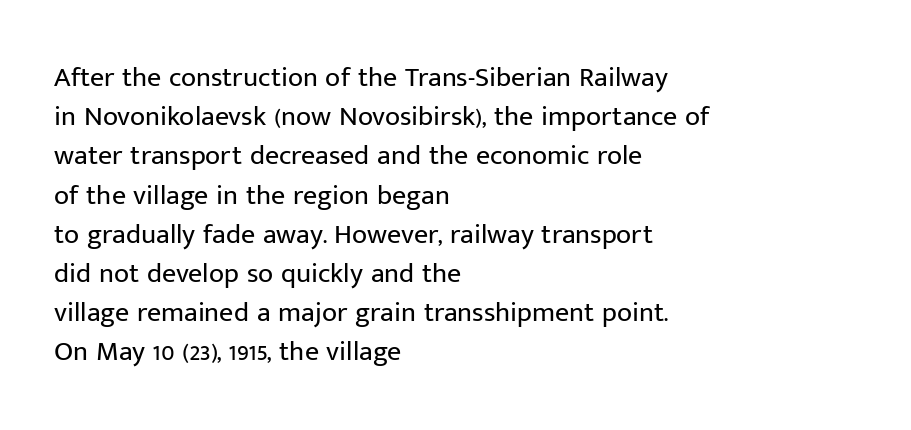
The image shows 28 px regular-weight sans-serif type, upright; set left-aligned, normal line spacing (1.4x), normal letter spacing, not underlined; low stroke contrast and a medium x-height.
